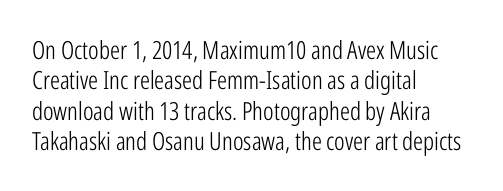
{"italic": "no", "bold": "no", "underline": "no", "align": "left", "line_spacing_ratio": 1.22, "letter_spacing": "normal", "letter_spacing_em": 0.0, "glyph_px": 25}
